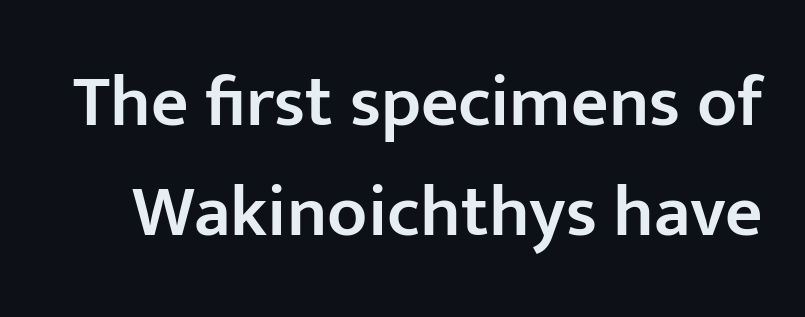
{"serif": "no", "italic": "no", "bold": "semi", "weight": "semibold", "width": "normal", "stroke_contrast": "low", "x_height": "medium", "monospaced": "no", "underline": "no", "line_spacing": "normal", "line_spacing_ratio": 1.51, "letter_spacing": "normal", "letter_spacing_em": 0.0, "glyph_px": 73}
